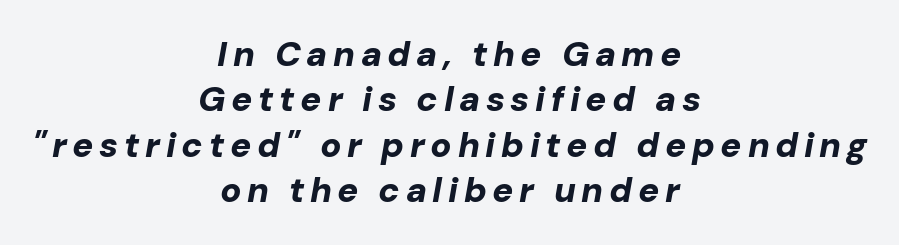
Q: Is the text bold? A: Yes.
Q: Is the text italic (slanted)? A: Yes, it leans right by about 10 degrees.
Q: Is the text underlined? A: No.
Q: How is the paragraph aligned? A: Centered.
Q: Is the spacing between lines tight, normal or loose? A: Normal.
Q: Width (condensed, normal, or wide)? A: Normal.
Q: Stroke contrast? A: Low.
Q: x-height? A: Medium.
Q: Monospaced? A: No.
